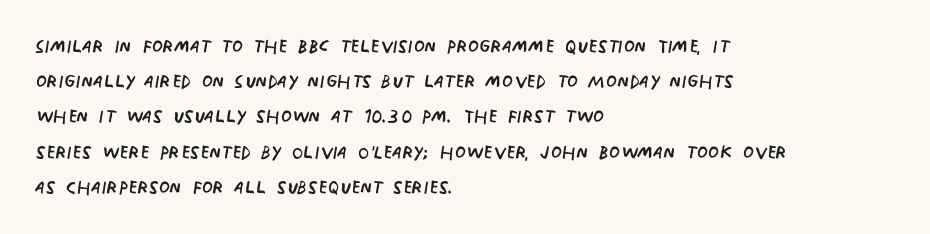
{"bold": "no", "underline": "no", "align": "left", "line_spacing": "normal", "line_spacing_ratio": 1.41, "letter_spacing": "normal", "letter_spacing_em": 0.0, "glyph_px": 25}
